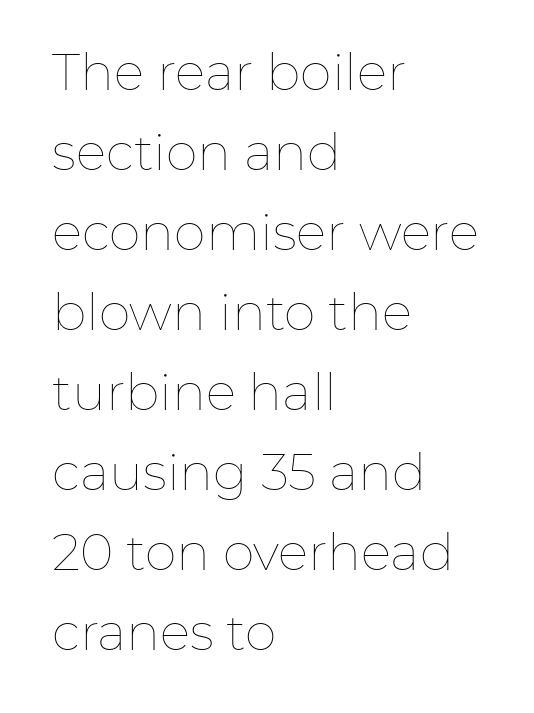
The image shows 51 px thin type, upright; set left-aligned, normal line spacing (1.57x), normal letter spacing, not underlined; low stroke contrast and a medium x-height.
